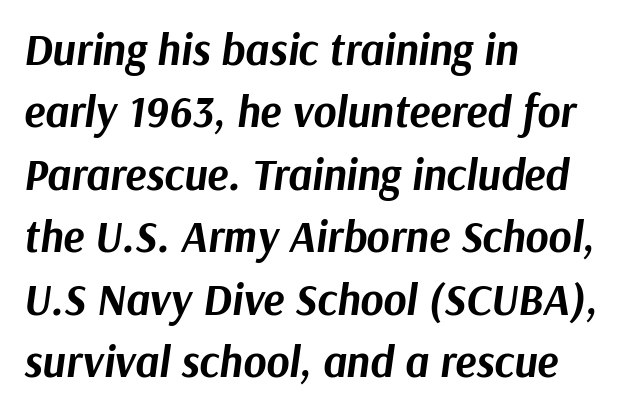
Q: Is the text bold? A: Yes.
Q: Is the text italic (slanted)? A: Yes, it leans right by about 9 degrees.
Q: Is the text underlined? A: No.
Q: How is the paragraph aligned? A: Left-aligned.
Q: Is the spacing between letters normal or unusually wide? A: Normal.
Q: Is the spacing between lines tight, normal or loose? A: Normal.
Q: Width (condensed, normal, or wide)? A: Normal.
Q: Stroke contrast? A: Medium.
Q: x-height? A: Medium.
Q: Monospaced? A: No.
